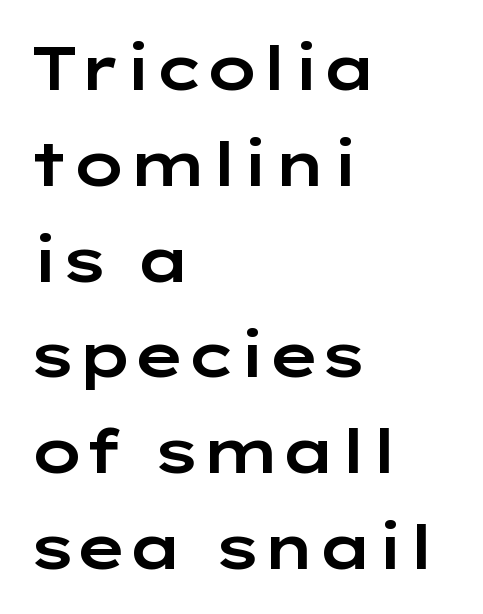
Q: Is the text italic (slanted)? A: No, it is upright.
Q: Is the typeface a serif or a sans-serif typeface? A: Sans-serif.
Q: Is the text underlined? A: No.
Q: How is the paragraph aligned? A: Left-aligned.
Q: Is the spacing between letters normal or unusually wide? A: Normal.
Q: Is the spacing between lines tight, normal or loose? A: Normal.
Q: Width (condensed, normal, or wide)? A: Wide.
Q: Stroke contrast? A: Low.
Q: x-height? A: Medium.
Q: Monospaced? A: No.
